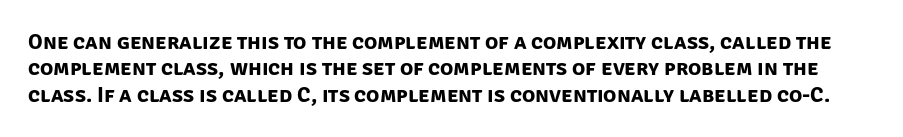
The image shows 22 px bold type; set line spacing 1.2x, normal letter spacing, not underlined.
